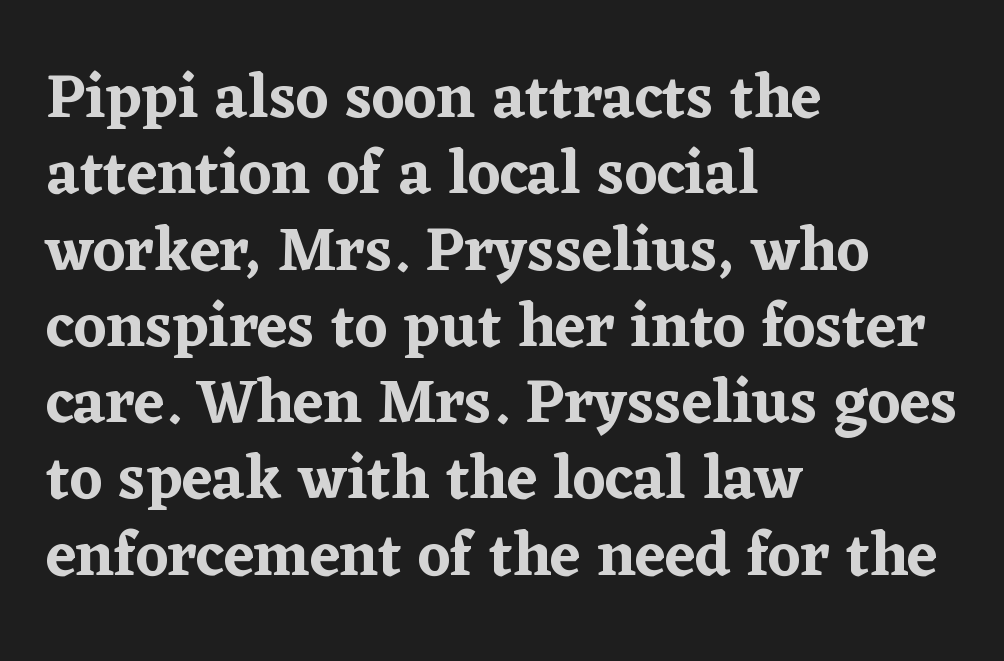
Q: Is the text italic (slanted)? A: No, it is upright.
Q: Is the typeface a serif or a sans-serif typeface? A: Serif.
Q: Is the text underlined? A: No.
Q: How is the paragraph aligned? A: Left-aligned.
Q: Is the spacing between letters normal or unusually wide? A: Normal.
Q: Width (condensed, normal, or wide)? A: Normal.
Q: Stroke contrast? A: Low.
Q: x-height? A: Medium.
Q: Monospaced? A: No.
